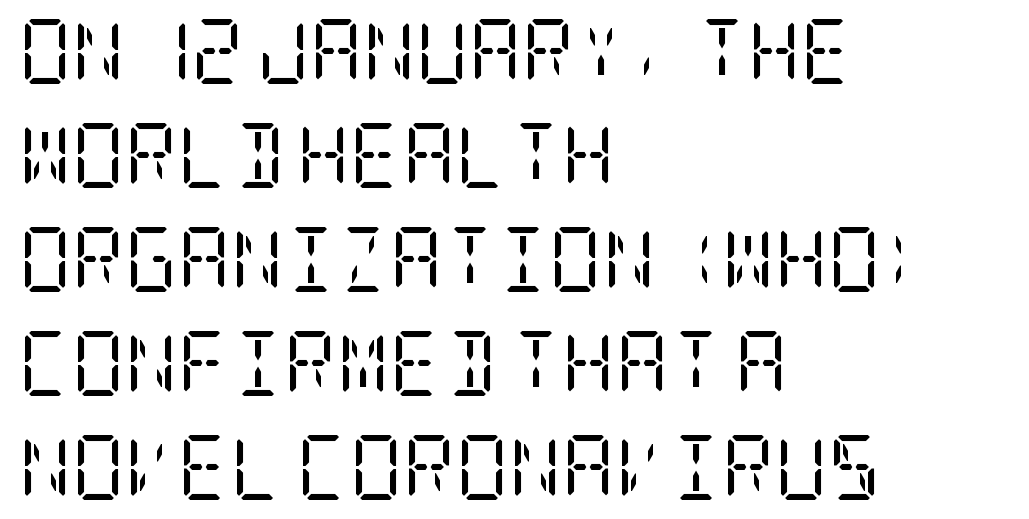
Q: Is the text bold? A: No.
Q: Is the text italic (slanted)? A: No, it is upright.
Q: Is the typeface a serif or a sans-serif typeface? A: Serif.
Q: Is the text underlined? A: No.
Q: How is the paragraph aligned? A: Left-aligned.
Q: Is the spacing between letters normal or unusually wide? A: Normal.
Q: Is the spacing between lines tight, normal or loose? A: Normal.
Q: Width (condensed, normal, or wide)? A: Condensed.
Q: Stroke contrast? A: Low.
Q: x-height? A: Large.
